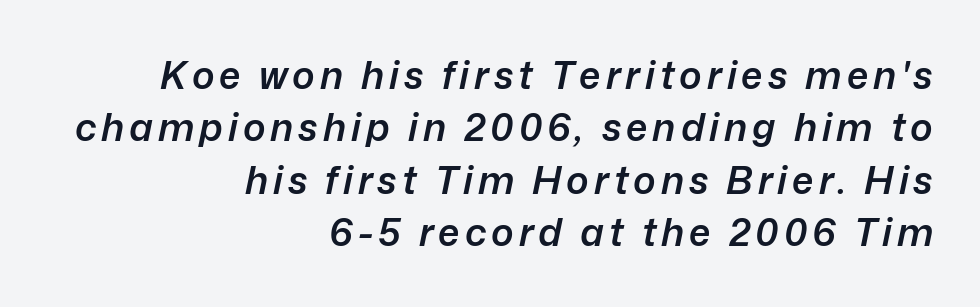
The image shows 38 px semibold type, italic (leaning right); set right-aligned, normal line spacing (1.38x), not underlined; low stroke contrast and a medium x-height.
